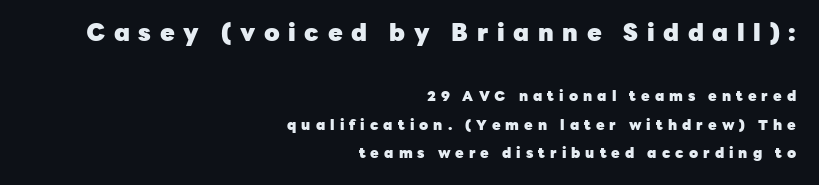
Q: Is the text bold? A: Yes.
Q: Is the text italic (slanted)? A: No, it is upright.
Q: Is the text underlined? A: No.
Q: How is the paragraph aligned? A: Right-aligned.
Q: Is the spacing between letters normal or unusually wide? A: Unusually wide.
Q: Is the spacing between lines tight, normal or loose? A: Loose.
Q: Which block of text is set in a larger size, the first (top) or the second (bottom)? A: The first (top) one.
